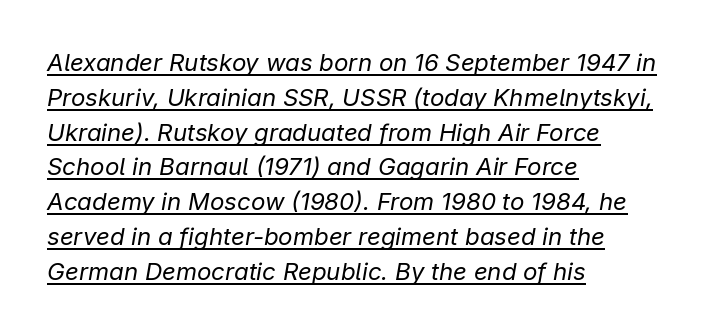
{"italic": "yes", "lean": "right", "slant_degrees": 9, "bold": "no", "underline": "yes", "align": "left", "line_spacing": "normal", "line_spacing_ratio": 1.45, "letter_spacing": "normal", "letter_spacing_em": 0.0, "glyph_px": 24}
